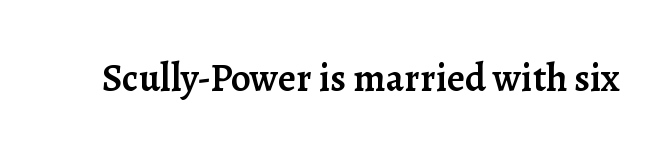
The image shows 39 px semibold serif type, upright; set normal letter spacing, not underlined; low stroke contrast and a medium x-height.
